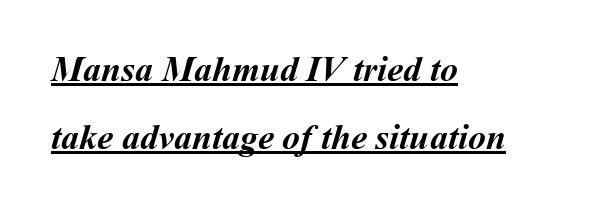
The characters look thick and weighty, a clear bold. What decoration does the sample have? An underline. The compositor pushed each line to the left boundary. These lines are rendered in a variable-pitch font. In terms of letterspacing, this is plain default setting.
